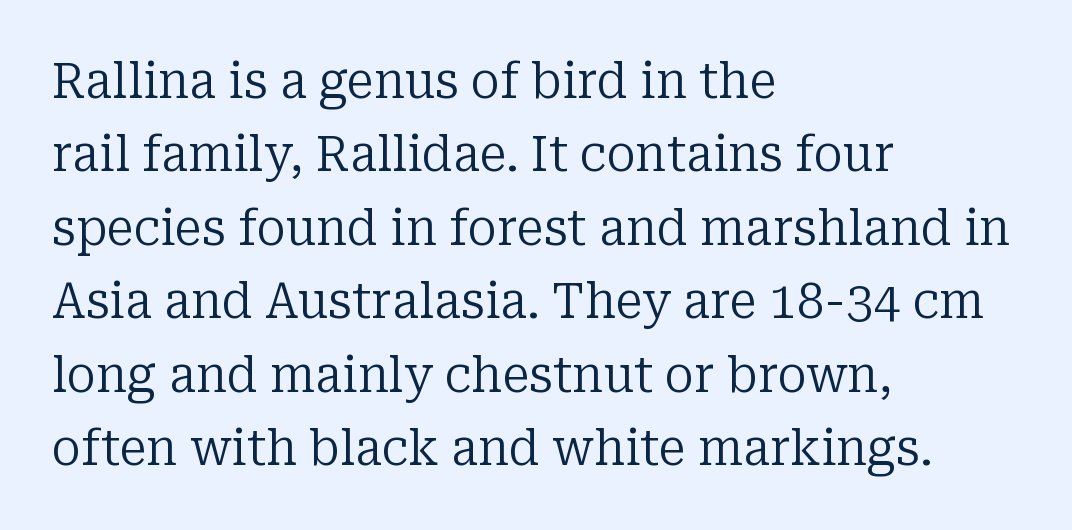
Q: Is the text bold? A: No.
Q: Is the text italic (slanted)? A: No, it is upright.
Q: Is the typeface a serif or a sans-serif typeface? A: Serif.
Q: Is the text underlined? A: No.
Q: How is the paragraph aligned? A: Left-aligned.
Q: Is the spacing between letters normal or unusually wide? A: Normal.
Q: Is the spacing between lines tight, normal or loose? A: Normal.
Q: Width (condensed, normal, or wide)? A: Normal.
Q: Stroke contrast? A: Low.
Q: x-height? A: Medium.
Q: Monospaced? A: No.
